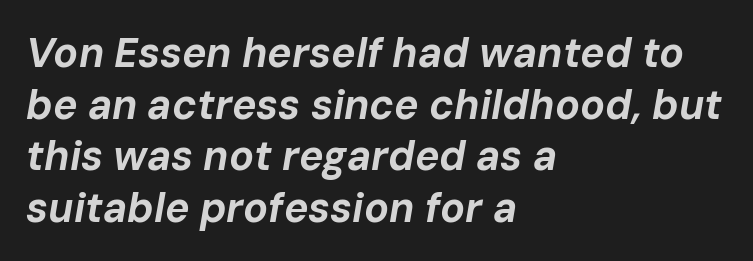
In terms of letterspacing, this is plain default setting. Descenders are the only things crossing below the line. These lines are rendered in a variable-pitch font. The text carries the slant typical of an italic or oblique font. Vertical spacing — default. Short and long lines alike share a common starting point at left.
